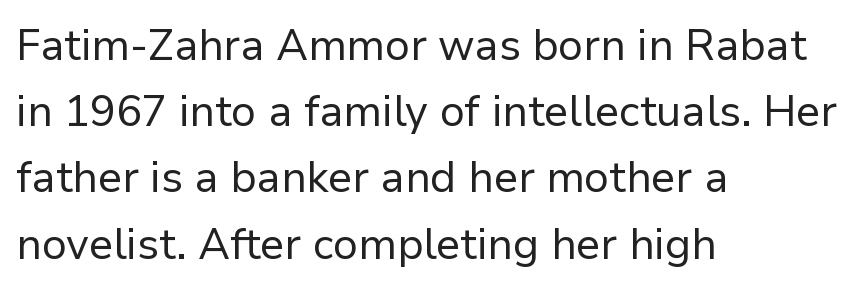
Q: Is the text bold? A: No.
Q: Is the text italic (slanted)? A: No, it is upright.
Q: Is the typeface a serif or a sans-serif typeface? A: Sans-serif.
Q: Is the text underlined? A: No.
Q: How is the paragraph aligned? A: Left-aligned.
Q: Is the spacing between letters normal or unusually wide? A: Normal.
Q: Is the spacing between lines tight, normal or loose? A: Normal.
Q: Width (condensed, normal, or wide)? A: Normal.
Q: Stroke contrast? A: Low.
Q: x-height? A: Medium.
Q: Monospaced? A: No.
